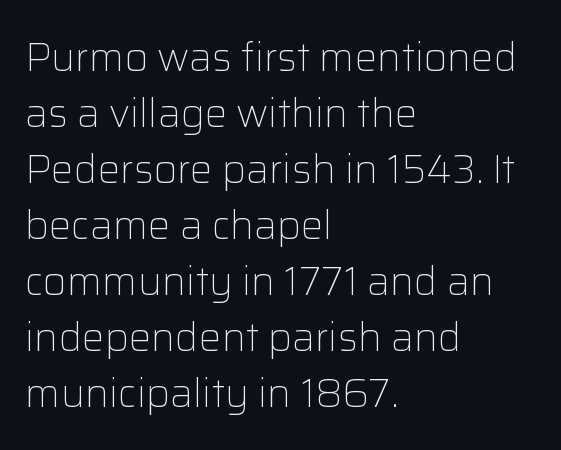
The rag falls on the right side of this text block. Caption: standard tracking, unaltered. Character widths vary here, with narrow letters taking less room than wide ones. A typesetter would mark this as roman, not italic. Is the type heavy? It reads as light-to-regular instead. Students, observe: this is what conventionally led text looks like.
